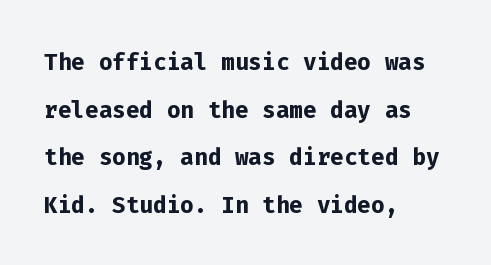
The image shows 32 px semibold sans-serif type, upright, monospaced; set left-aligned, normal line spacing (1.49x), normal letter spacing, not underlined; low stroke contrast and a medium x-height.
